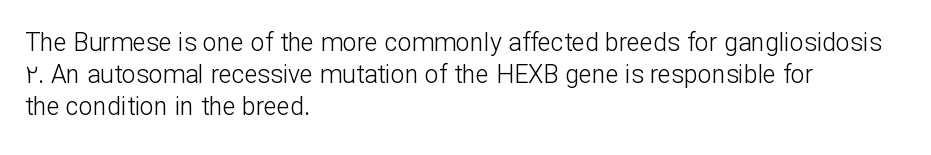
These lines keep a tight, regular rhythm from letter to letter. This sample is left-justified, so line endings fall wherever the words run out. The space between consecutive lines is moderate. Do the letters lean? They stand straight. The passage shown is not underscored anywhere. Stems and bowls with no extra thickness — not bold.
